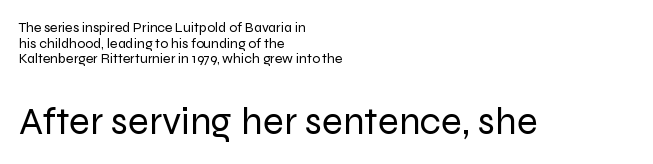
The image shows 39 px regular-weight sans-serif type, upright; set left-aligned, tight line spacing (1.11x), normal letter spacing, not underlined; the second (bottom) block is 2.79x larger; low stroke contrast and a medium x-height.
